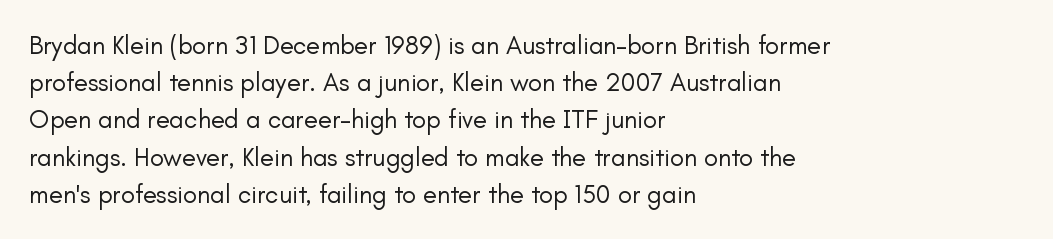
Q: Is the text bold? A: No.
Q: Is the text italic (slanted)? A: No, it is upright.
Q: Is the text underlined? A: No.
Q: How is the paragraph aligned? A: Left-aligned.
Q: Is the spacing between letters normal or unusually wide? A: Normal.
Q: Is the spacing between lines tight, normal or loose? A: Normal.
